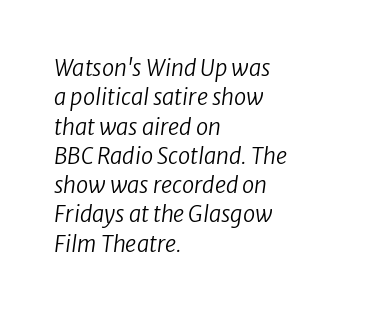
{"bold": "no", "underline": "no", "align": "left", "line_spacing": "normal", "line_spacing_ratio": 1.33, "letter_spacing": "normal", "letter_spacing_em": 0.0, "glyph_px": 22}
